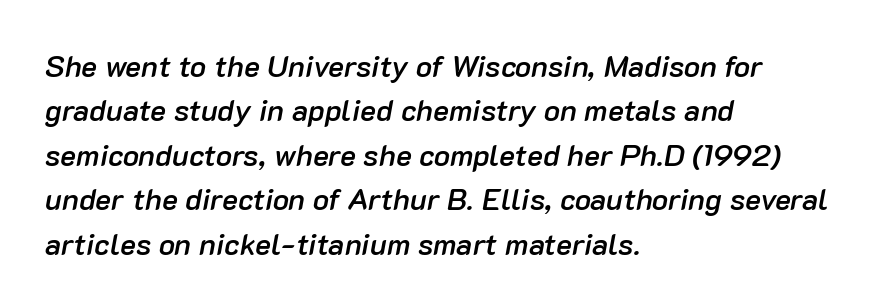
Each glyph is drawn with semibold strokes, heavier than normal yet not fully bold. Interline gaps are of average width in this sample. Here the designer chose a conventional face with non-uniform glyph widths. Short and long lines alike share a common starting point at left.
